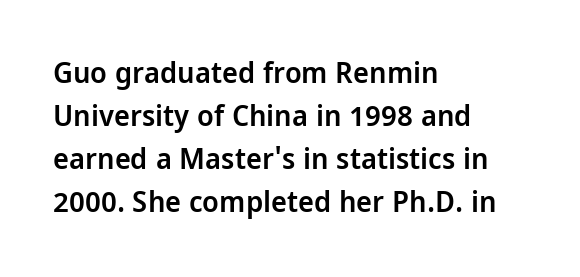
Regarding leading, the lines here are spaced in the standard way. Look at the bottom of the vertical strokes: they stop flat, with no serifs. The zone under the glyphs is completely vacant. Proportional: the letters do not fall into vertical columns.
